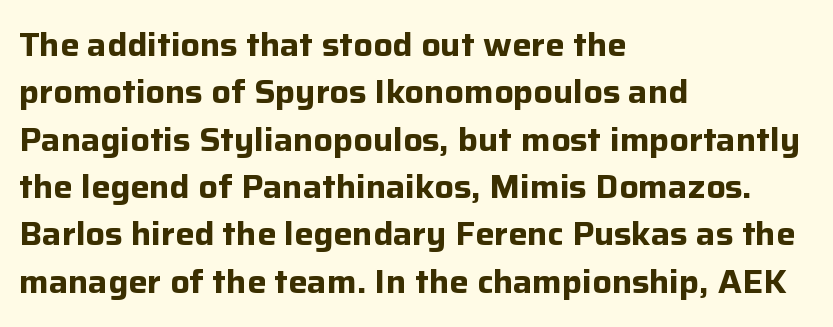
The passage shown is emphatically bold. Spacing between characters is what you'd get straight out of the box. Honestly, the row spacing looks completely unremarkable. No italicization has been applied; the sample stays upright.
